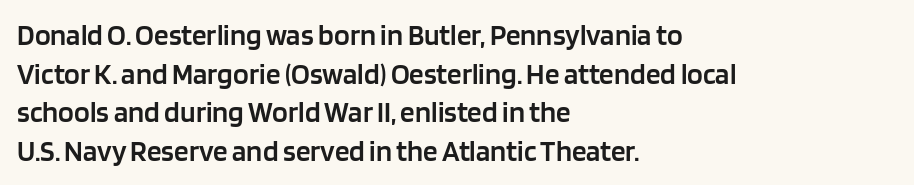
Q: Is the text bold? A: Semi-bold.
Q: Is the text italic (slanted)? A: No, it is upright.
Q: Is the typeface a serif or a sans-serif typeface? A: Sans-serif.
Q: Is the text underlined? A: No.
Q: How is the paragraph aligned? A: Left-aligned.
Q: Is the spacing between letters normal or unusually wide? A: Normal.
Q: Is the spacing between lines tight, normal or loose? A: Normal.
Q: Width (condensed, normal, or wide)? A: Normal.
Q: Stroke contrast? A: Low.
Q: x-height? A: Large.
Q: Monospaced? A: No.
